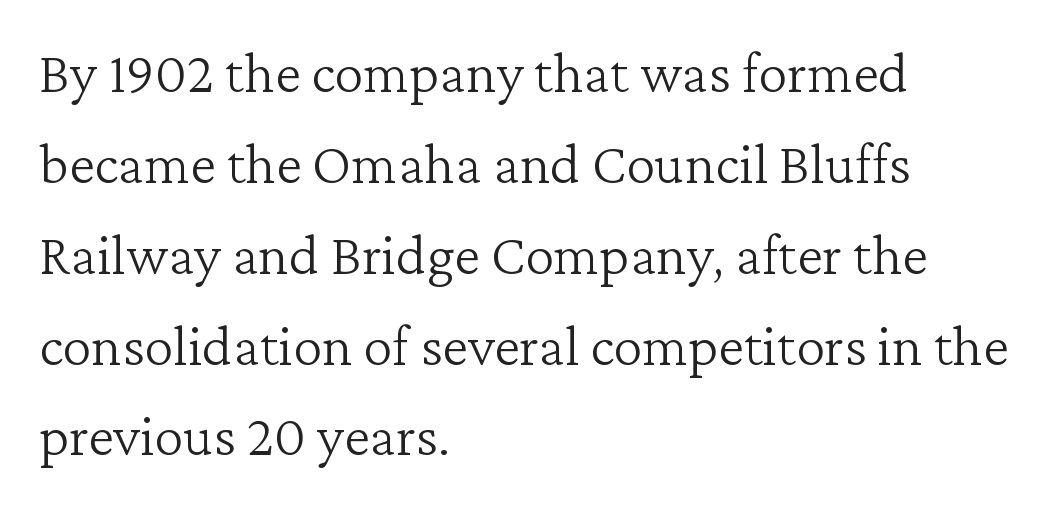
The image shows 59 px light serif type, upright; set left-aligned, normal line spacing (1.54x), normal letter spacing, not underlined; low stroke contrast and a medium x-height.
